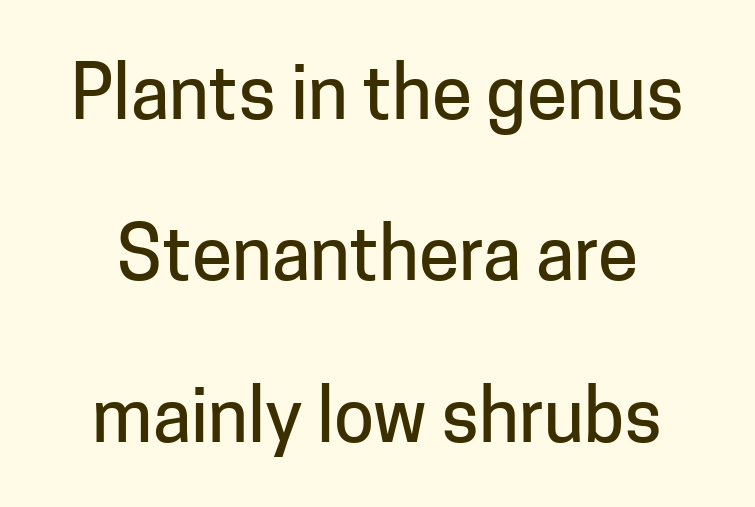
Q: Is the text italic (slanted)? A: No, it is upright.
Q: Is the typeface a serif or a sans-serif typeface? A: Sans-serif.
Q: Is the text underlined? A: No.
Q: Is the spacing between letters normal or unusually wide? A: Normal.
Q: Is the spacing between lines tight, normal or loose? A: Loose.
Q: Width (condensed, normal, or wide)? A: Normal.
Q: Stroke contrast? A: Low.
Q: x-height? A: Medium.
Q: Monospaced? A: No.
